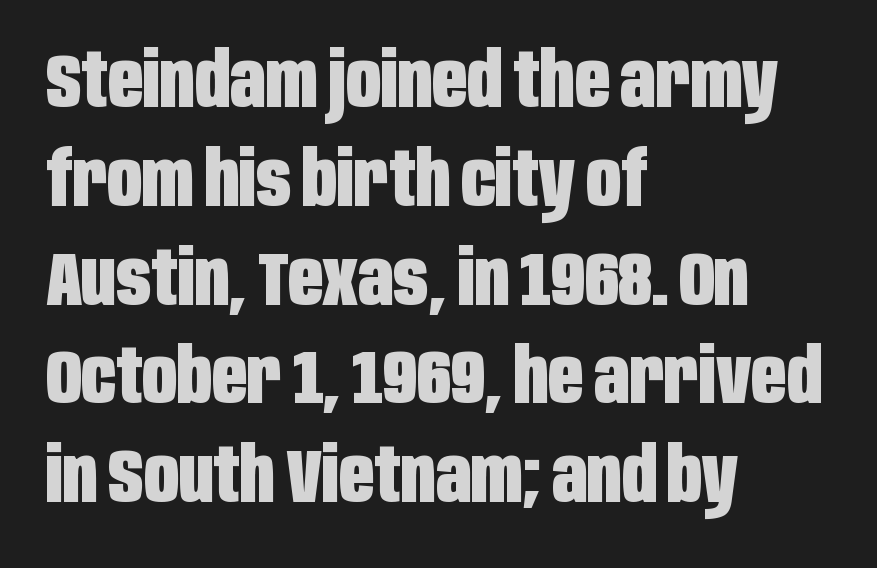
{"serif": "no", "italic": "no", "bold": "yes", "weight": "heavy", "width": "condensed", "stroke_contrast": "low", "x_height": "large", "monospaced": "no", "underline": "no", "align": "left", "line_spacing": "normal", "line_spacing_ratio": 1.3, "letter_spacing": "normal", "letter_spacing_em": 0.0, "glyph_px": 76}
